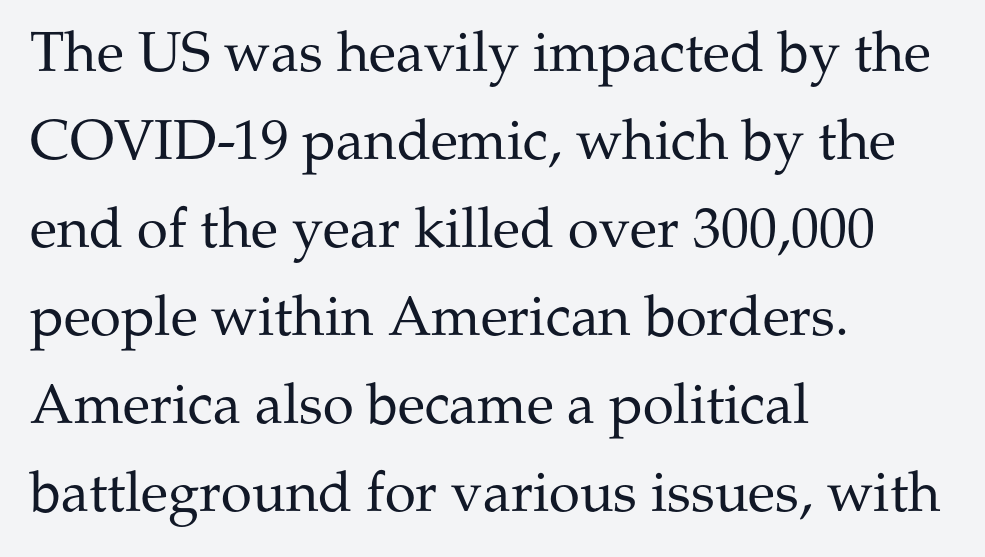
{"serif": "yes", "italic": "no", "bold": "no", "weight": "regular", "width": "normal", "stroke_contrast": "medium", "x_height": "medium", "monospaced": "no", "underline": "no", "align": "left", "line_spacing": "normal", "line_spacing_ratio": 1.57, "letter_spacing": "normal", "letter_spacing_em": 0.0, "glyph_px": 56}
